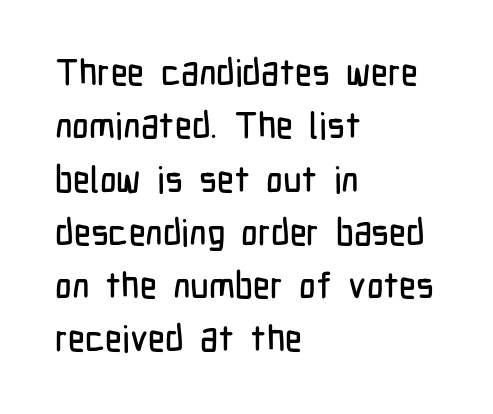
The image shows 36 px condensed sans-serif type, upright; set left-aligned, normal line spacing (1.48x), normal letter spacing, not underlined; low stroke contrast and a medium x-height.
